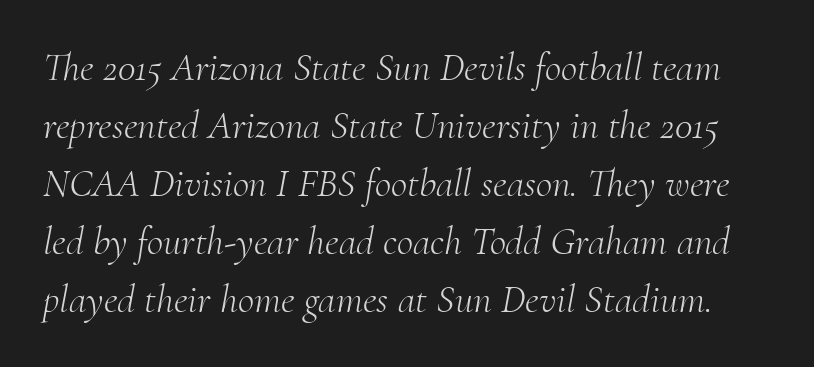
The image shows 40 px light serif type, italic (leaning right); set normal line spacing (1.45x), normal letter spacing, not underlined; medium stroke contrast and a small x-height.
